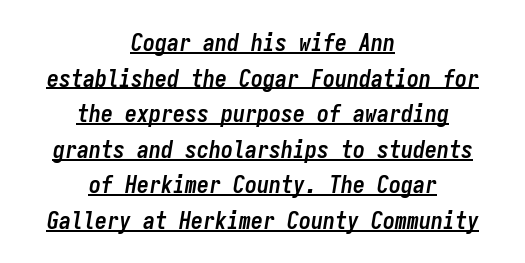
Q: Is the text bold? A: Yes.
Q: Is the text italic (slanted)? A: Yes, it leans right by about 9 degrees.
Q: Is the text underlined? A: Yes.
Q: How is the paragraph aligned? A: Centered.
Q: Is the spacing between letters normal or unusually wide? A: Normal.
Q: Is the spacing between lines tight, normal or loose? A: Normal.
